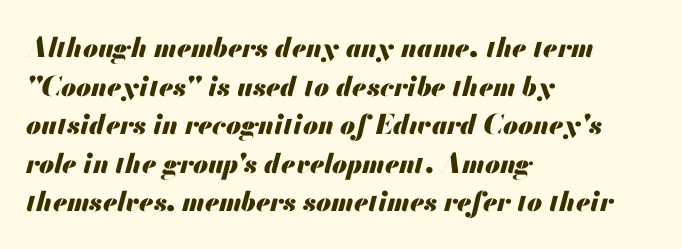
{"italic": "yes", "lean": "right", "slant_degrees": 13, "bold": "yes", "underline": "no", "align": "left", "line_spacing": "normal", "line_spacing_ratio": 1.43, "letter_spacing": "normal", "letter_spacing_em": 0.0, "glyph_px": 27}
